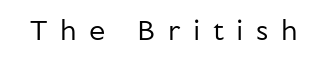
{"serif": "no", "italic": "no", "bold": "no", "weight": "regular", "width": "normal", "stroke_contrast": "low", "x_height": "medium", "monospaced": "no", "underline": "no", "letter_spacing": "wide", "letter_spacing_em": 0.43, "glyph_px": 29}
